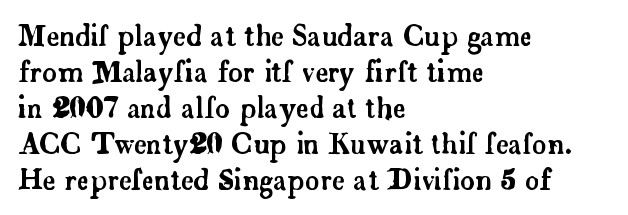
Anything drawn beneath the words? Only blank space. The lines in this sample share a left origin and differ only in where they stop. Is this a fixed-width face? No — the glyphs have proportional, varying widths. If you drew a line through each stem, it would be perfectly vertical. Standard letterfit; no display-style spreading of the glyphs. The designer went with a serif here, giving each stem small feet.
